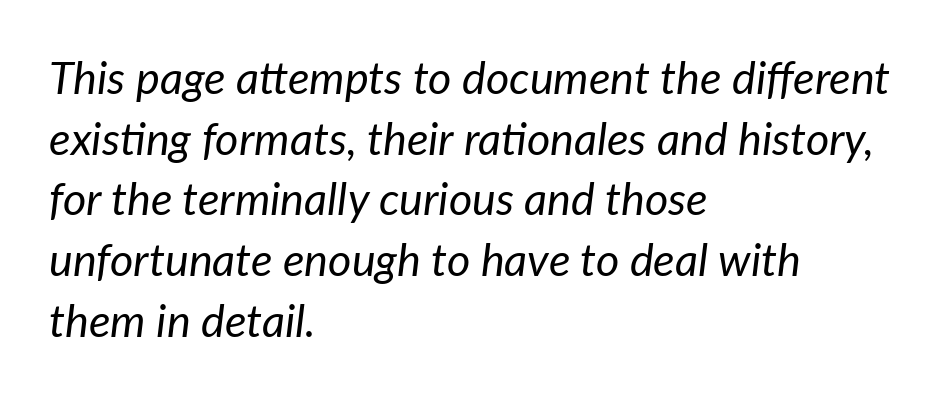
Descender tails drop into unmarked territory. Is there much room between lines? A standard amount, neither cramped nor airy. A typesetter would call this proportional, since set widths differ per character. These lines keep a tight, regular rhythm from letter to letter.
